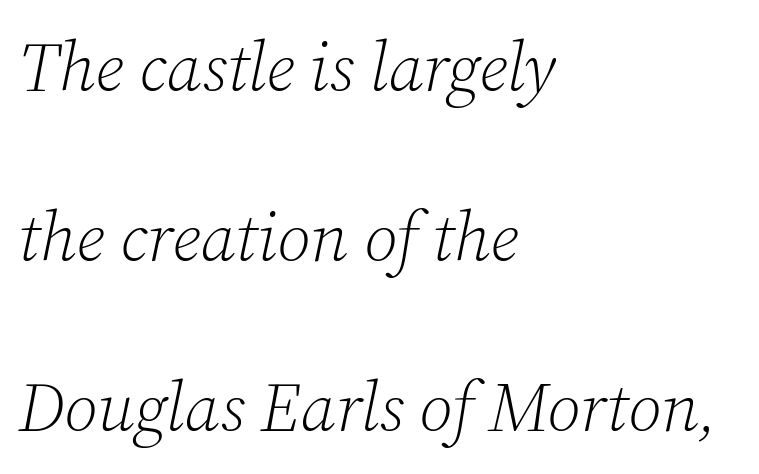
The image shows 70 px light serif type, italic (leaning right); set left-aligned, loose line spacing (2.43x), normal letter spacing, not underlined; low stroke contrast and a medium x-height.
